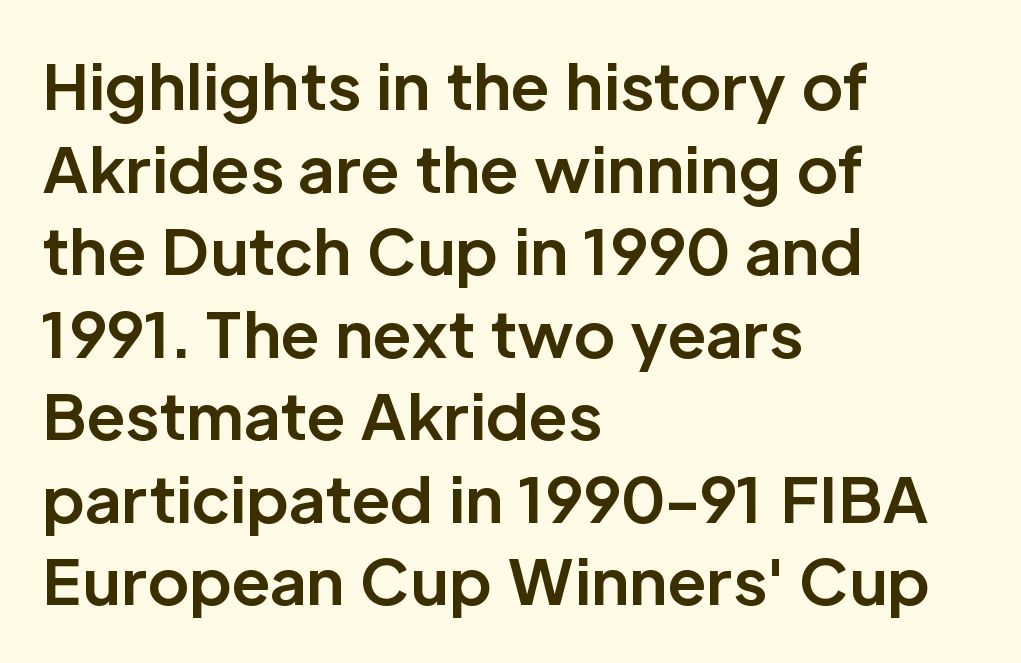
The image shows 63 px bold sans-serif type, upright; set left-aligned, normal line spacing (1.31x), normal letter spacing, not underlined; low stroke contrast and a medium x-height.
